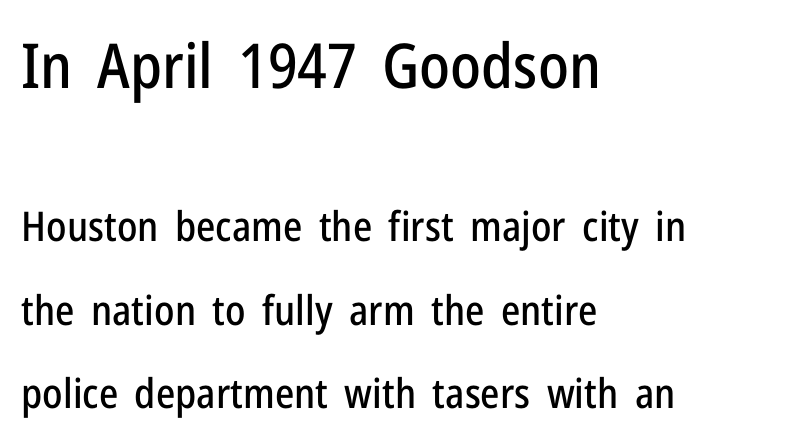
{"serif": "no", "italic": "no", "width": "condensed", "stroke_contrast": "low", "x_height": "medium", "monospaced": "no", "underline": "no", "align": "left", "line_spacing": "loose", "line_spacing_ratio": 2.04, "letter_spacing": "normal", "letter_spacing_em": 0.0, "larger_block": "first", "size_ratio": 1.51, "glyph_px": 62}
